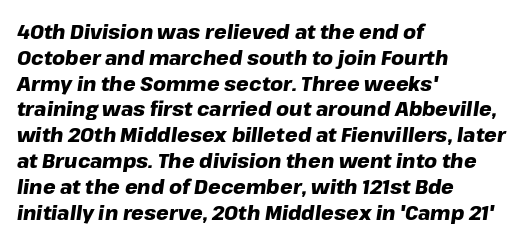
Q: Is the text bold? A: Yes.
Q: Is the text italic (slanted)? A: Yes, it leans right by about 8 degrees.
Q: Is the text underlined? A: No.
Q: How is the paragraph aligned? A: Left-aligned.
Q: Is the spacing between letters normal or unusually wide? A: Normal.
Q: Is the spacing between lines tight, normal or loose? A: Normal.
